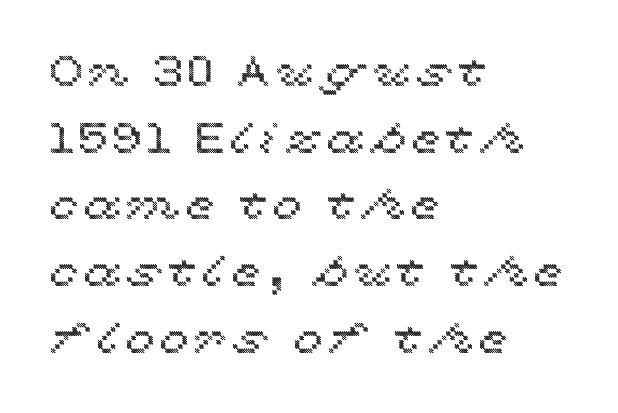
{"width": "wide", "x_height": "medium", "monospaced": "no", "underline": "no", "align": "left", "line_spacing": "normal", "line_spacing_ratio": 1.55, "glyph_px": 43}
